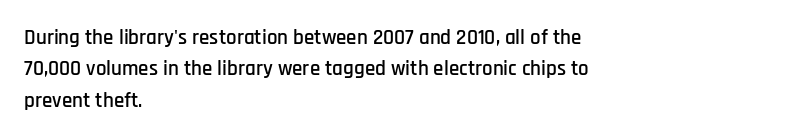
{"italic": "no", "underline": "no", "align": "left", "line_spacing": "normal", "line_spacing_ratio": 1.49, "letter_spacing": "normal", "letter_spacing_em": 0.0, "glyph_px": 21}
